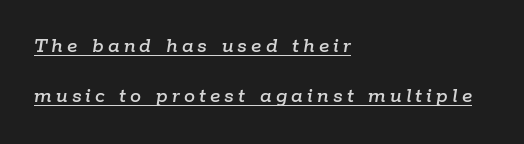
Q: Is the text italic (slanted)? A: Yes, it leans right by about 9 degrees.
Q: Is the text underlined? A: Yes.
Q: How is the paragraph aligned? A: Left-aligned.
Q: Is the spacing between lines tight, normal or loose? A: Loose.
